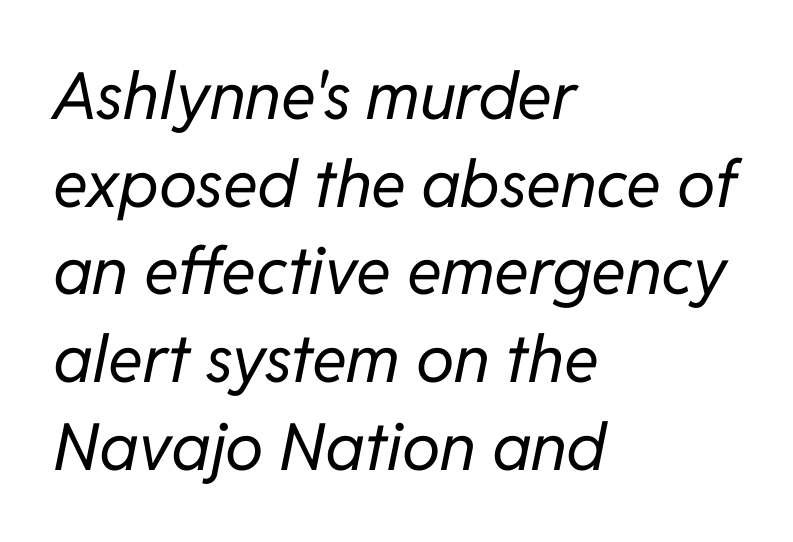
The ragged edge is on the right, which tells us the setting is flush left. Nobody touched the tracking dial on this one. No word sits above an underline. Think of a printed novel: that variable character pitch is what you see here. Caption: face not bold, strokes unweighted.
